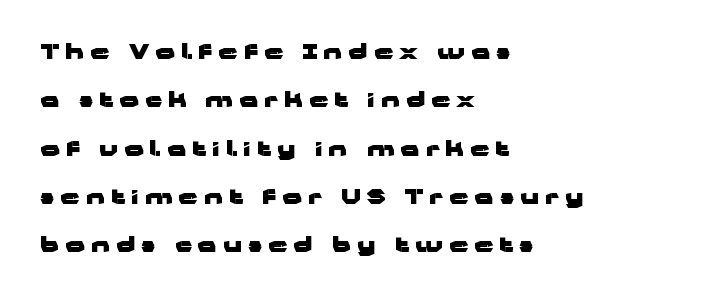
The image shows 21 px bold type, upright; set left-aligned, loose line spacing (2.3x), unusually wide letter spacing (+0.3 em), not underlined.
